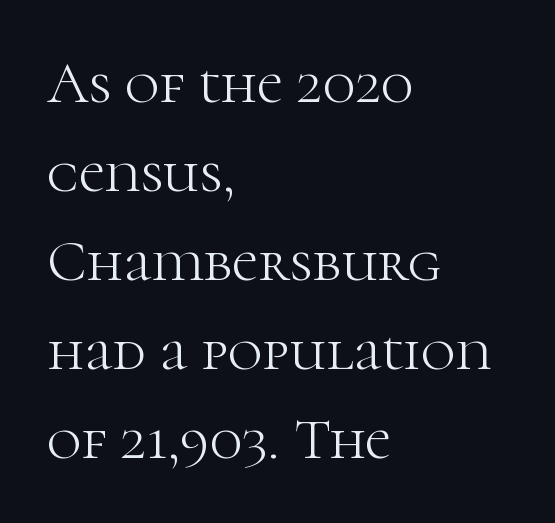
Vertical spacing — default. Is this a heavy cut? Hardly; it is regular or lighter. Ascenders rise straight up at ninety degrees. The lines in this sample share a left origin and differ only in where they stop. The gaps between neighbouring characters are ordinary and unremarkable.
